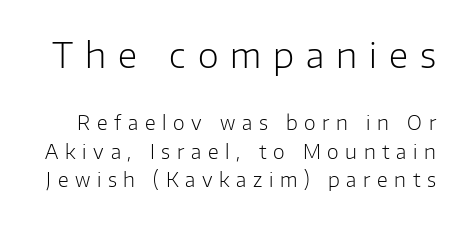
{"serif": "no", "italic": "no", "bold": "no", "weight": "light", "width": "normal", "stroke_contrast": "low", "x_height": "medium", "monospaced": "no", "underline": "no", "line_spacing": "normal", "line_spacing_ratio": 1.5, "letter_spacing": "wide", "letter_spacing_em": 0.35, "larger_block": "first", "size_ratio": 1.79, "glyph_px": 34}
